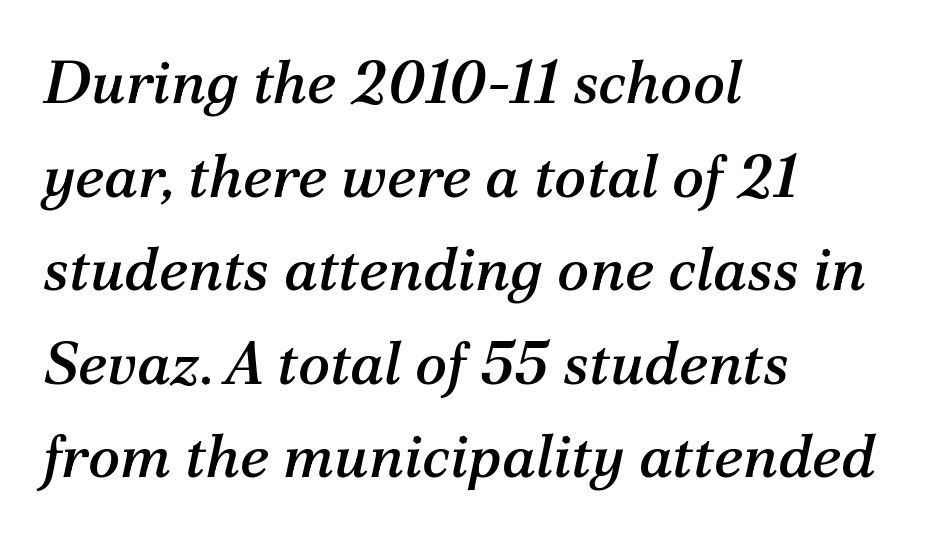
The image shows 60 px serif type, italic (leaning right); set left-aligned, normal line spacing (1.56x), normal letter spacing, not underlined; medium stroke contrast and a medium x-height.
